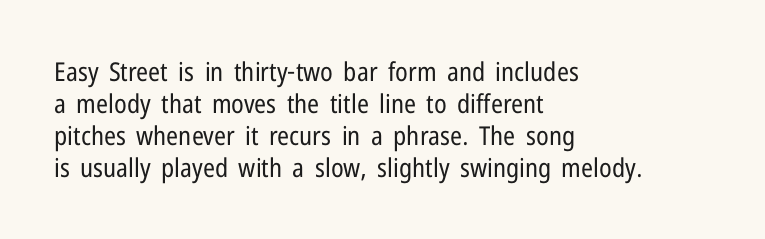
The passage shown is not underscored anywhere. Words appear dense and cohesive because spacing is normal. Alignment: flush left. Unlike italic type, these characters show no tilt at all.
